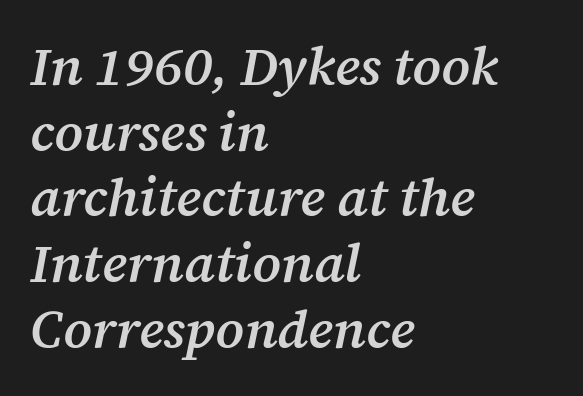
Q: Is the text bold? A: Semi-bold.
Q: Is the text italic (slanted)? A: Yes, it leans right by about 12 degrees.
Q: Is the typeface a serif or a sans-serif typeface? A: Serif.
Q: Is the text underlined? A: No.
Q: How is the paragraph aligned? A: Left-aligned.
Q: Is the spacing between letters normal or unusually wide? A: Normal.
Q: Width (condensed, normal, or wide)? A: Normal.
Q: Stroke contrast? A: Medium.
Q: x-height? A: Medium.
Q: Monospaced? A: No.
